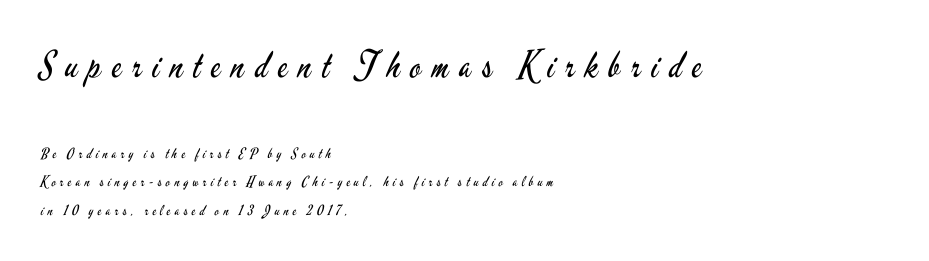
{"serif": "no", "bold": "no", "weight": "regular", "width": "condensed", "stroke_contrast": "low", "x_height": "small", "monospaced": "no", "underline": "no", "align": "left", "line_spacing": "loose", "line_spacing_ratio": 2.05, "letter_spacing": "wide", "letter_spacing_em": 0.3, "larger_block": "first", "size_ratio": 2.57, "glyph_px": 36}
